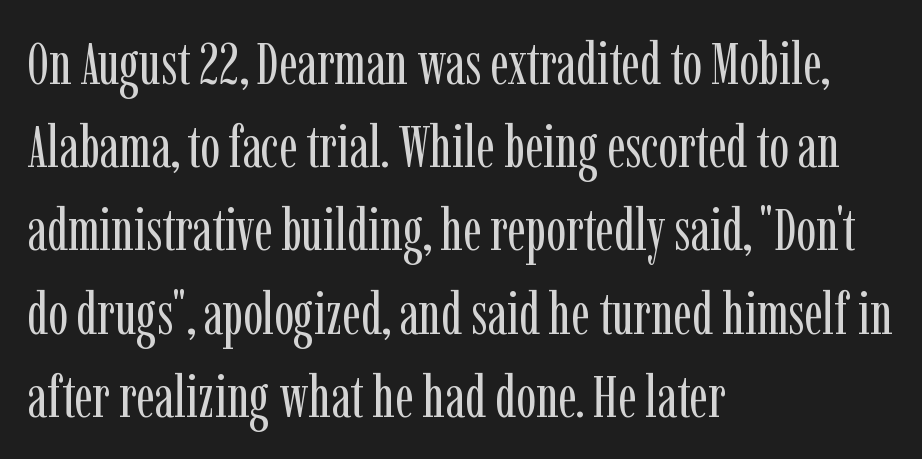
{"serif": "yes", "italic": "no", "bold": "no", "weight": "regular", "width": "condensed", "stroke_contrast": "low", "x_height": "medium", "monospaced": "no", "underline": "no", "align": "left", "line_spacing": "normal", "line_spacing_ratio": 1.41, "letter_spacing": "normal", "letter_spacing_em": 0.0, "glyph_px": 59}
